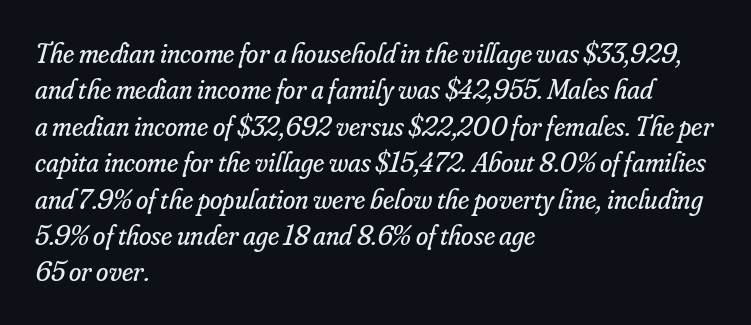
{"serif": "yes", "italic": "yes", "lean": "right", "slant_degrees": 16, "bold": "no", "weight": "regular", "width": "normal", "stroke_contrast": "low", "x_height": "small", "monospaced": "no", "underline": "no", "align": "left", "line_spacing": "normal", "line_spacing_ratio": 1.3, "letter_spacing": "normal", "letter_spacing_em": 0.0, "glyph_px": 28}
